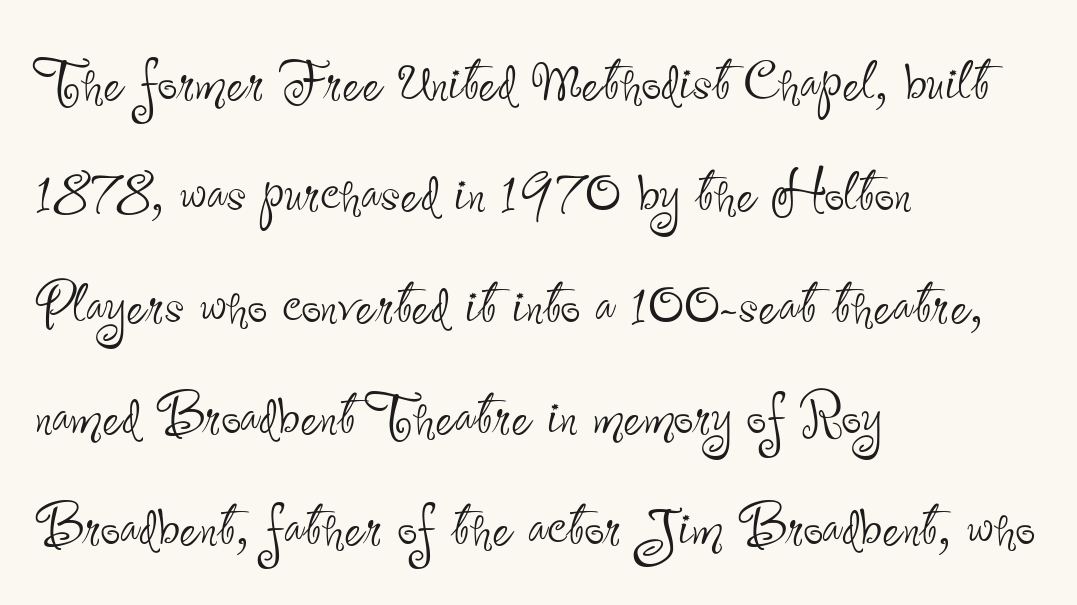
{"serif": "no", "bold": "no", "weight": "thin", "width": "condensed", "stroke_contrast": "low", "x_height": "small", "monospaced": "no", "underline": "no", "align": "left", "line_spacing": "normal", "line_spacing_ratio": 1.59, "letter_spacing": "normal", "letter_spacing_em": 0.0, "glyph_px": 70}
